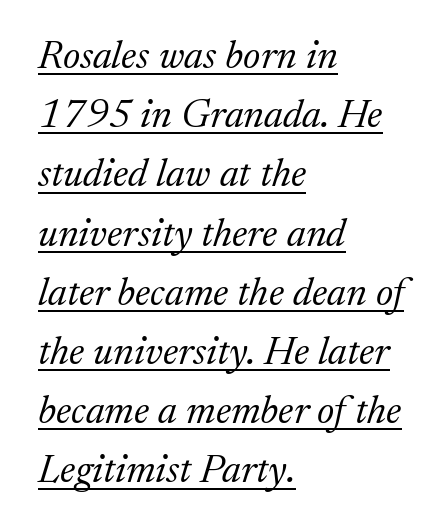
Q: Is the text bold? A: No.
Q: Is the text italic (slanted)? A: Yes, it leans right by about 17 degrees.
Q: Is the typeface a serif or a sans-serif typeface? A: Serif.
Q: Is the text underlined? A: Yes.
Q: How is the paragraph aligned? A: Left-aligned.
Q: Is the spacing between letters normal or unusually wide? A: Normal.
Q: Is the spacing between lines tight, normal or loose? A: Normal.
Q: Width (condensed, normal, or wide)? A: Normal.
Q: Stroke contrast? A: Medium.
Q: x-height? A: Medium.
Q: Monospaced? A: No.
